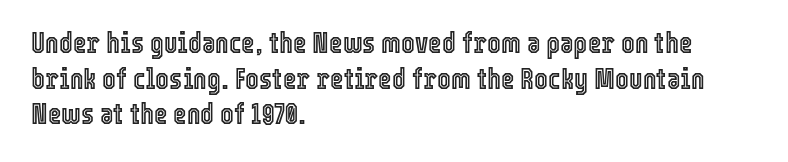
No extra tracking has been applied to these lines. Where is the straight margin? On the left. Vertical strokes here are truly vertical. Do the characters align in a grid? No, the font is proportional. A clean baseline with only descenders dipping below it.
